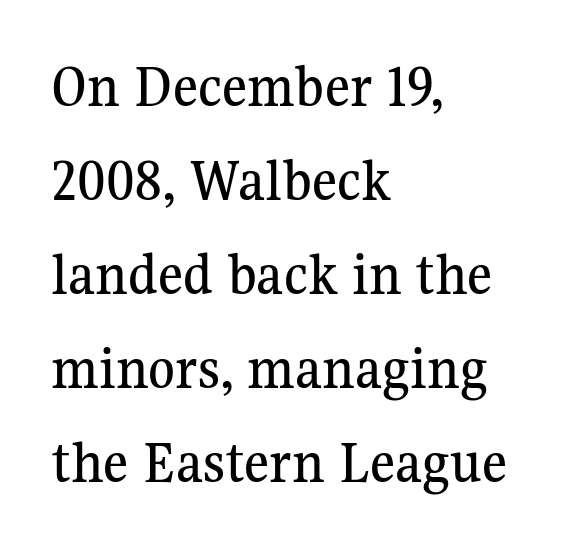
Q: Is the text italic (slanted)? A: No, it is upright.
Q: Is the typeface a serif or a sans-serif typeface? A: Serif.
Q: Is the text underlined? A: No.
Q: How is the paragraph aligned? A: Left-aligned.
Q: Is the spacing between letters normal or unusually wide? A: Normal.
Q: Is the spacing between lines tight, normal or loose? A: Normal.
Q: Width (condensed, normal, or wide)? A: Normal.
Q: Stroke contrast? A: Medium.
Q: x-height? A: Medium.
Q: Monospaced? A: No.
